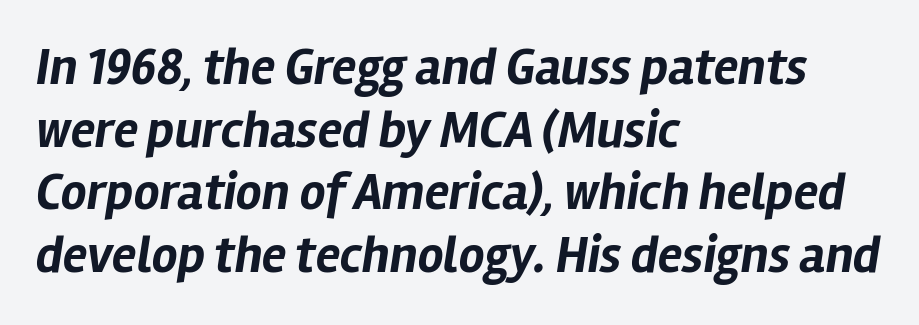
The image shows 51 px bold type, italic (leaning right); set left-aligned, line spacing 1.23x, normal letter spacing, not underlined; low stroke contrast and a medium x-height.
